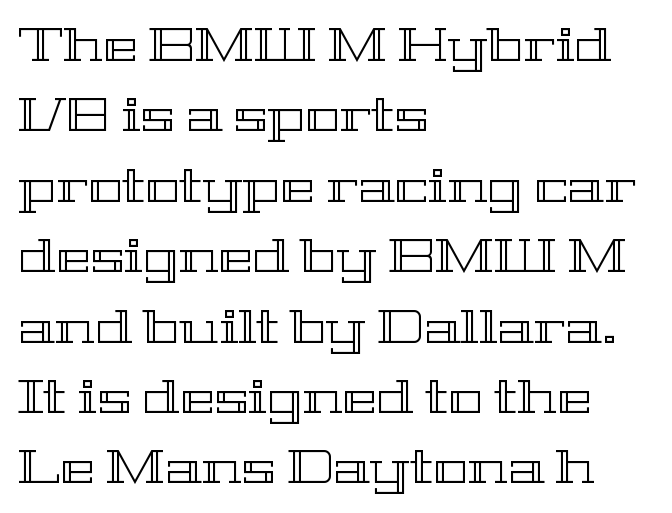
{"italic": "no", "width": "wide", "x_height": "medium", "monospaced": "no", "underline": "no", "align": "left", "line_spacing": "normal", "line_spacing_ratio": 1.53, "letter_spacing": "normal", "letter_spacing_em": 0.0, "glyph_px": 46}
